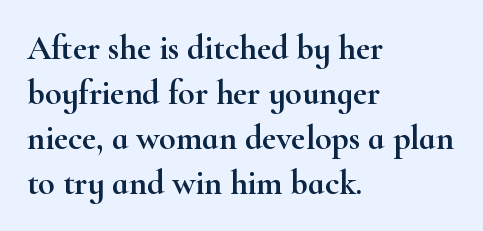
{"serif": "yes", "italic": "no", "width": "wide", "stroke_contrast": "high", "x_height": "small", "monospaced": "no", "underline": "no", "align": "left", "line_spacing": "normal", "line_spacing_ratio": 1.32, "letter_spacing": "normal", "letter_spacing_em": 0.0, "glyph_px": 34}
